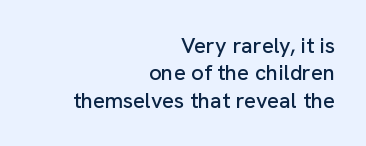
The image shows 22 px text type, upright; set right-aligned, line spacing 1.24x, normal letter spacing, not underlined.
